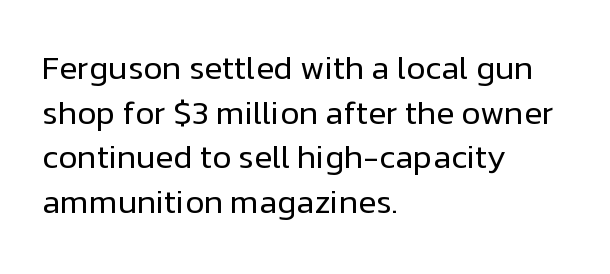
Vertically, the passage feels balanced, rows spaced as you'd expect. The strip under each line holds only bare page. Here the designer chose a conventional face with non-uniform glyph widths. Compared with typical body copy, the letter spacing here is the same. This sample uses a sans-serif face. A quiet, ordinary-to-light weight characterises the typeface.
